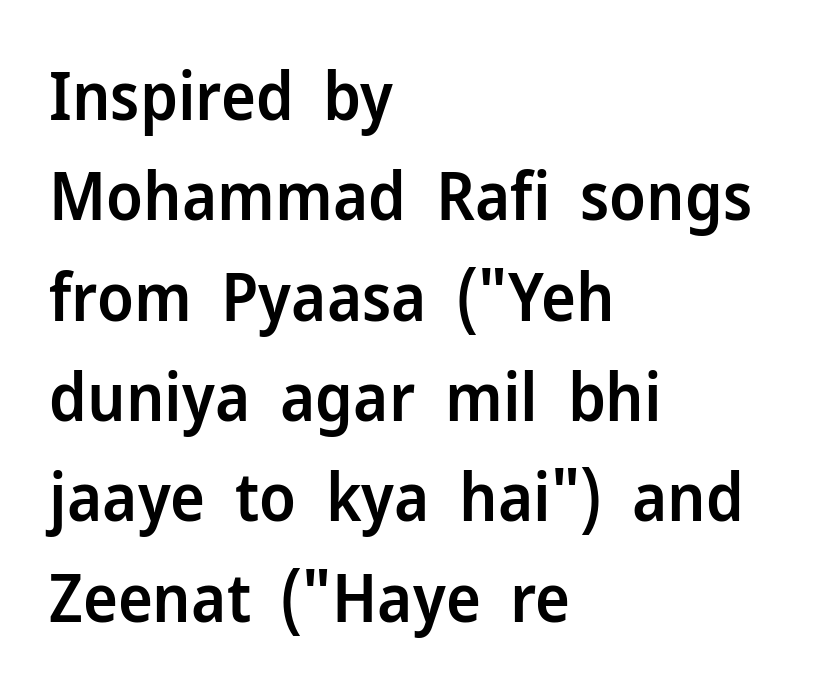
The image shows 66 px semibold sans-serif type, upright; set left-aligned, normal line spacing (1.52x), normal letter spacing, not underlined; low stroke contrast and a medium x-height.
